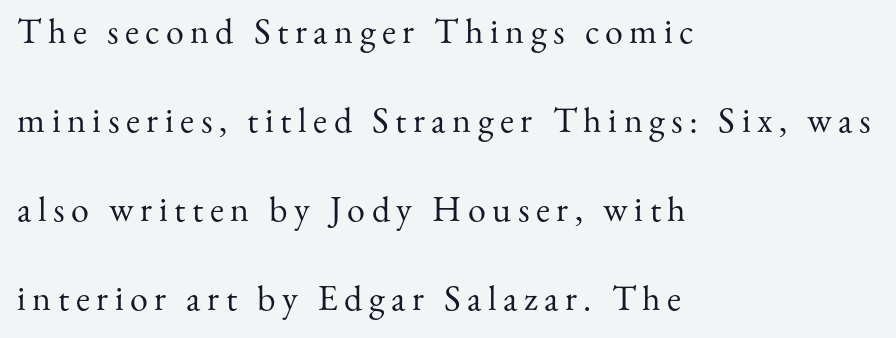
The compositor pushed each line to the left boundary. A typesetter would call this leading open, well beyond the default. The font is comparable to plain body text, perhaps lighter. Posture: straight, roman, zero tilt.
